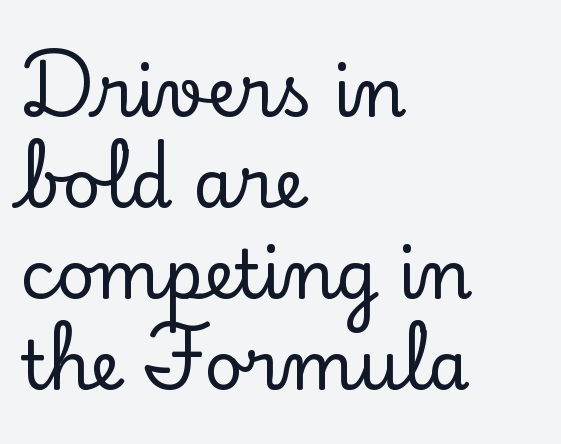
{"serif": "yes", "italic": "no", "width": "normal", "stroke_contrast": "low", "x_height": "small", "monospaced": "no", "underline": "no", "align": "left", "line_spacing": "normal", "line_spacing_ratio": 1.36, "letter_spacing": "normal", "letter_spacing_em": 0.0, "glyph_px": 67}
